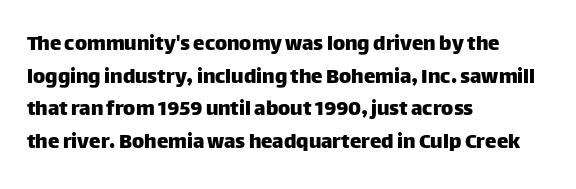
{"italic": "no", "underline": "no", "align": "left", "line_spacing": "normal", "line_spacing_ratio": 1.42, "letter_spacing": "normal", "letter_spacing_em": 0.0, "glyph_px": 23}
